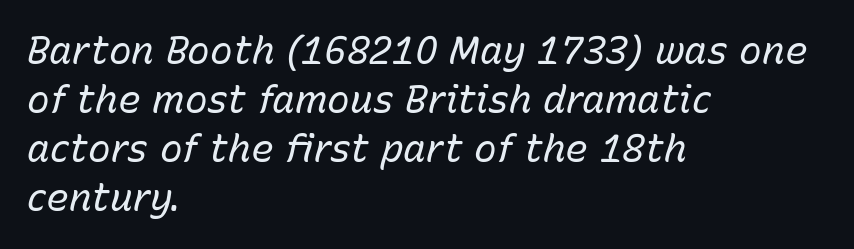
The image shows 38 px regular-weight type, italic (leaning right); set left-aligned, normal line spacing (1.29x), normal letter spacing, not underlined; low stroke contrast and a medium x-height.
